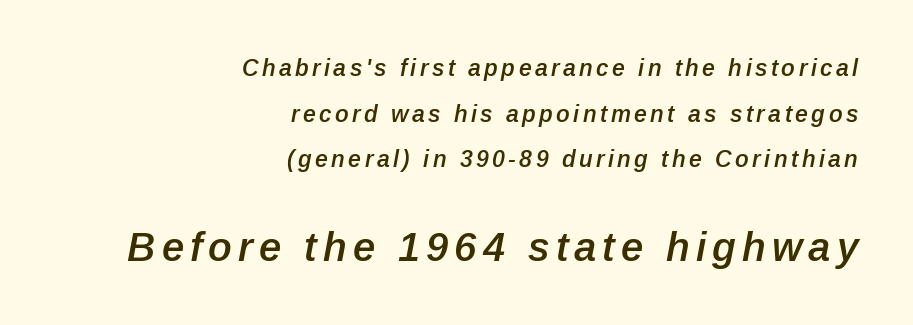
The compositor pushed each line to the right boundary. The rendering uses natural spacing where letterforms have individual widths. Emphasis by weight is partial: semibold. The strip under each line holds only bare page. Reading top to bottom, the characters get bigger at the block break. This sample trades compactness for vertical openness between lines.
